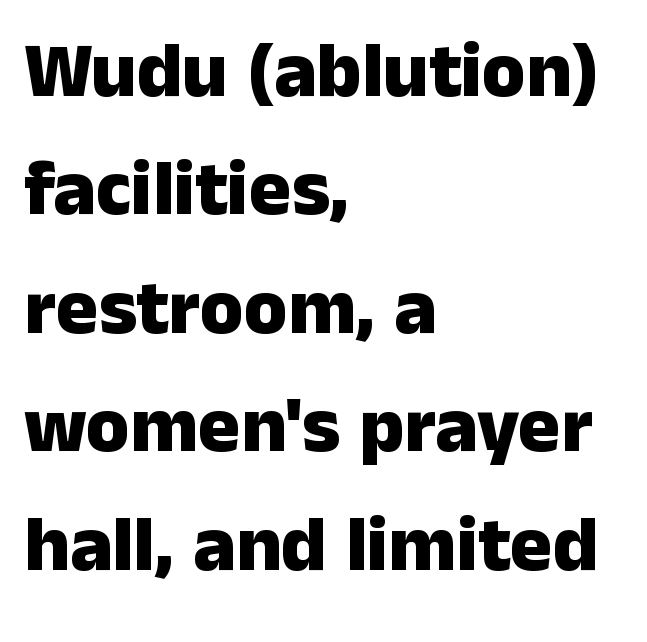
The image shows 79 px heavy sans-serif type, upright; set left-aligned, normal line spacing (1.5x), normal letter spacing, not underlined; low stroke contrast and a medium x-height.
